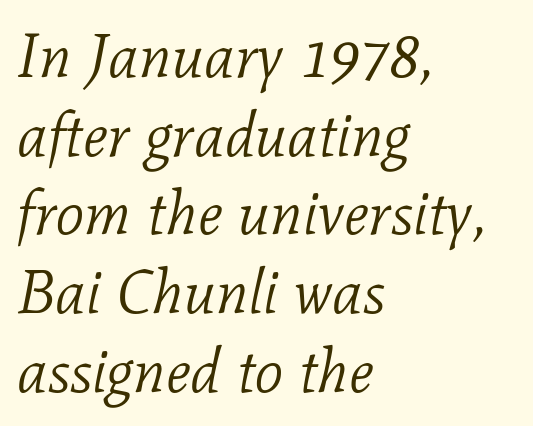
Q: Is the text bold? A: No.
Q: Is the text italic (slanted)? A: Yes, it leans right by about 11 degrees.
Q: Is the typeface a serif or a sans-serif typeface? A: Serif.
Q: Is the text underlined? A: No.
Q: How is the paragraph aligned? A: Left-aligned.
Q: Is the spacing between letters normal or unusually wide? A: Normal.
Q: Is the spacing between lines tight, normal or loose? A: Normal.
Q: Width (condensed, normal, or wide)? A: Normal.
Q: Stroke contrast? A: Low.
Q: x-height? A: Medium.
Q: Monospaced? A: No.
